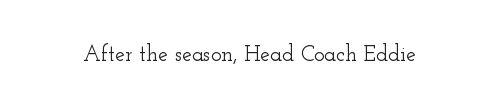
{"italic": "no", "underline": "no", "letter_spacing": "normal", "letter_spacing_em": 0.0, "glyph_px": 22}
